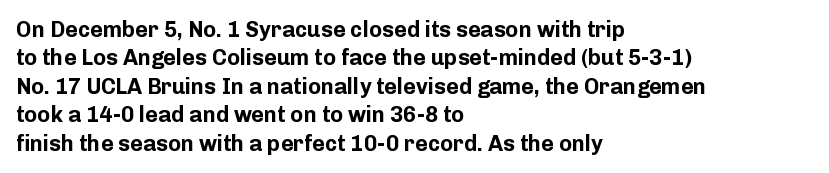
The image shows 22 px bold type, upright; set left-aligned, normal line spacing (1.29x), normal letter spacing, not underlined.
